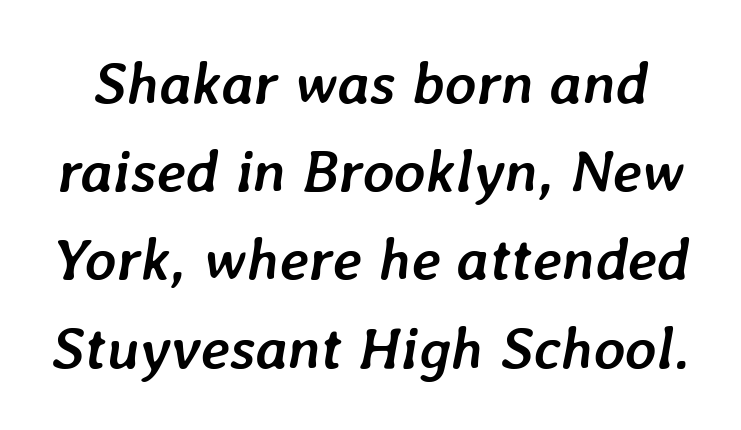
The image shows 60 px semibold type, italic (leaning right); set normal line spacing (1.47x), normal letter spacing, not underlined; low stroke contrast and a medium x-height.
